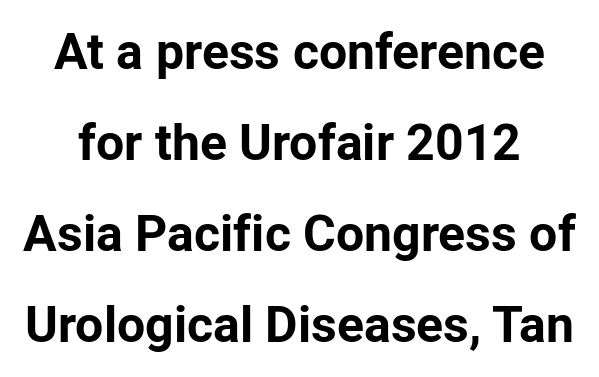
The image shows 50 px bold sans-serif type, upright; set centered, line spacing 1.82x, normal letter spacing, not underlined; low stroke contrast and a medium x-height.
